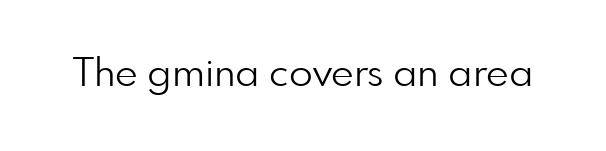
Q: Is the text bold? A: No.
Q: Is the text italic (slanted)? A: No, it is upright.
Q: Is the typeface a serif or a sans-serif typeface? A: Sans-serif.
Q: Is the text underlined? A: No.
Q: Is the spacing between letters normal or unusually wide? A: Normal.
Q: Width (condensed, normal, or wide)? A: Normal.
Q: Stroke contrast? A: Low.
Q: x-height? A: Small.
Q: Monospaced? A: No.
